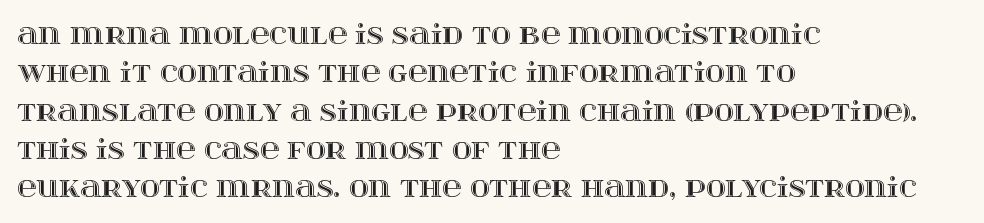
Compared with typical paragraphs, the rows here are spaced about the same. Posture: straight, roman, zero tilt. Inter-character spacing is left at the font's built-in metrics. The space beneath each line is pristine and unruled. The compositor pushed each line to the left boundary.
